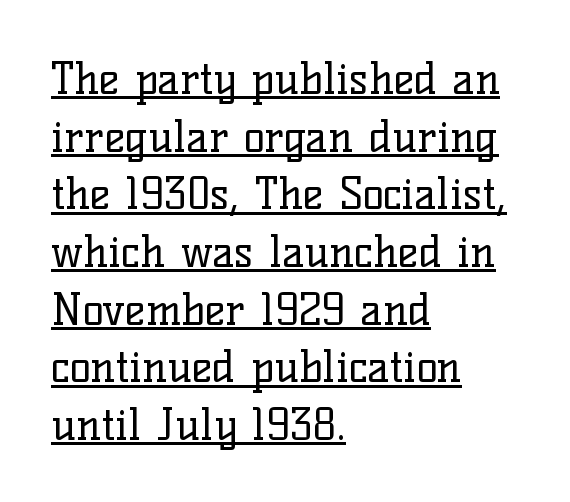
Beneath each row of characters lies a ruled line. Caption: standard tracking, unaltered. Summary of weight: not heavy and not bold. A typesetter would label this face a serif.
